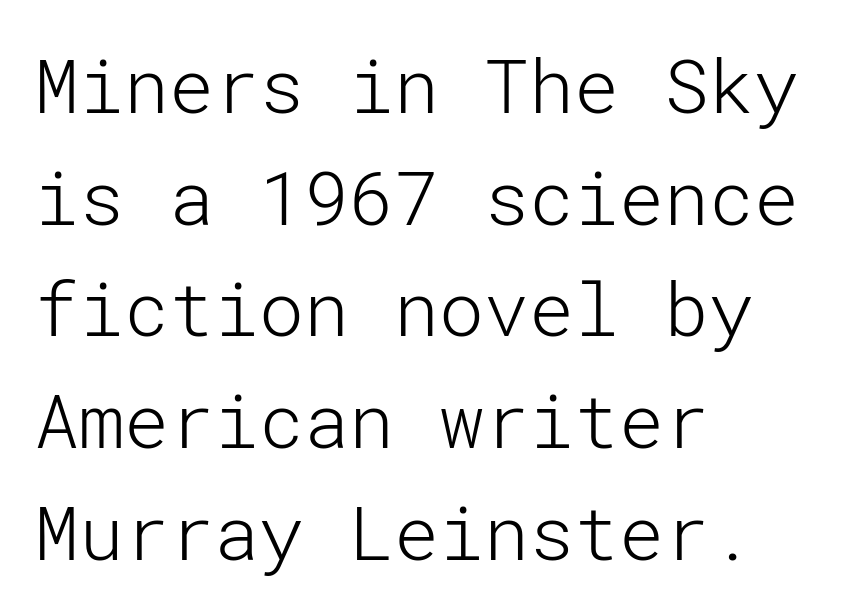
Q: Is the text bold? A: No.
Q: Is the text italic (slanted)? A: No, it is upright.
Q: Is the typeface a serif or a sans-serif typeface? A: Sans-serif.
Q: Is the text underlined? A: No.
Q: How is the paragraph aligned? A: Left-aligned.
Q: Is the spacing between letters normal or unusually wide? A: Normal.
Q: Is the spacing between lines tight, normal or loose? A: Normal.
Q: Width (condensed, normal, or wide)? A: Normal.
Q: Stroke contrast? A: Low.
Q: x-height? A: Medium.
